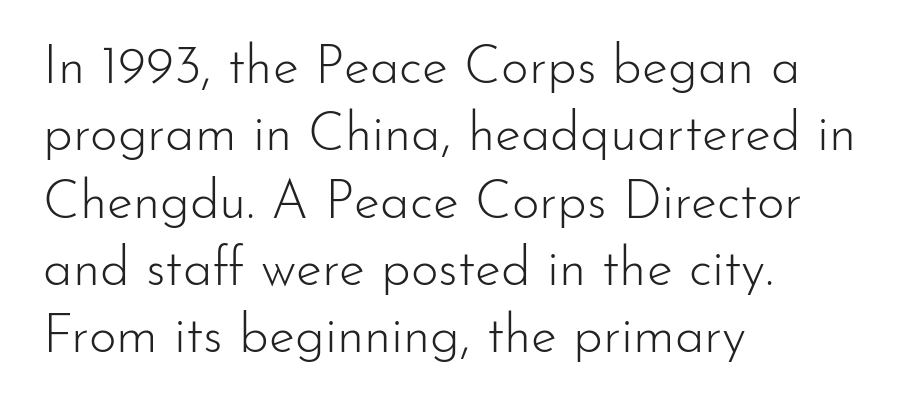
Q: Is the text bold? A: No.
Q: Is the text italic (slanted)? A: No, it is upright.
Q: Is the typeface a serif or a sans-serif typeface? A: Sans-serif.
Q: Is the text underlined? A: No.
Q: How is the paragraph aligned? A: Left-aligned.
Q: Is the spacing between letters normal or unusually wide? A: Normal.
Q: Is the spacing between lines tight, normal or loose? A: Normal.
Q: Width (condensed, normal, or wide)? A: Normal.
Q: Stroke contrast? A: Low.
Q: x-height? A: Small.
Q: Monospaced? A: No.
